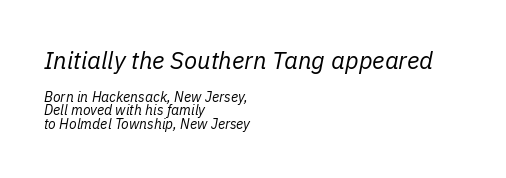
The image shows 24 px text type, italic (leaning right); set left-aligned, tight line spacing (0.98x), normal letter spacing, not underlined; the first (top) block is 1.71x larger.
